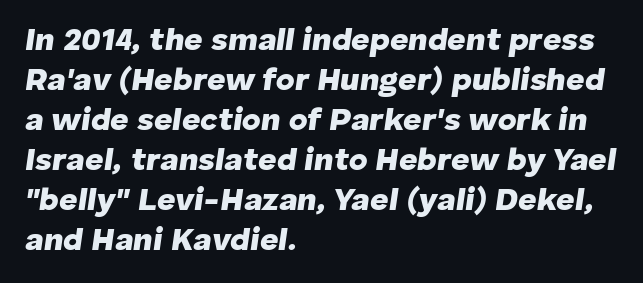
{"italic": "yes", "lean": "right", "slant_degrees": 8, "bold": "yes", "weight": "heavy", "width": "normal", "stroke_contrast": "low", "x_height": "medium", "monospaced": "no", "underline": "no", "align": "left", "line_spacing": "normal", "line_spacing_ratio": 1.25, "letter_spacing": "normal", "letter_spacing_em": 0.0, "glyph_px": 32}
